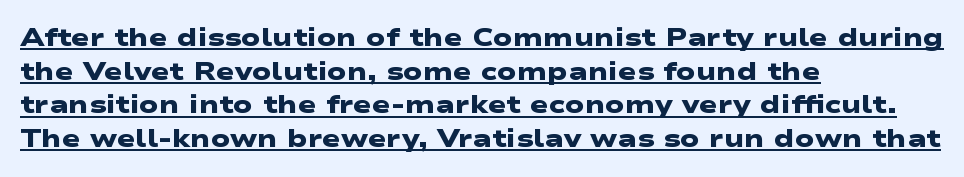
The image shows 25 px bold type; set left-aligned, normal line spacing (1.35x), normal letter spacing, underlined.
